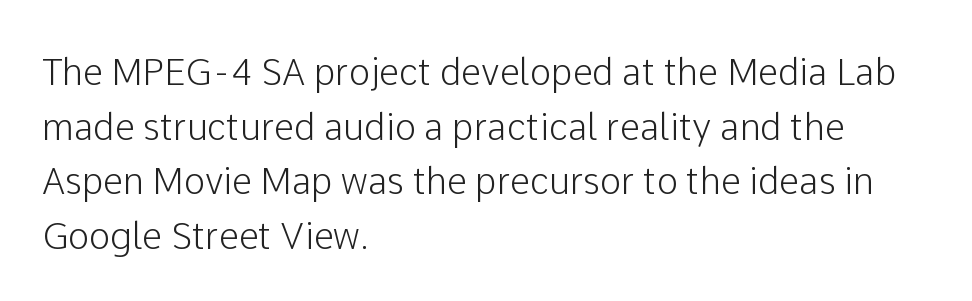
The image shows 36 px sans-serif type, upright; set left-aligned, normal line spacing (1.52x), normal letter spacing, not underlined; low stroke contrast and a medium x-height.
